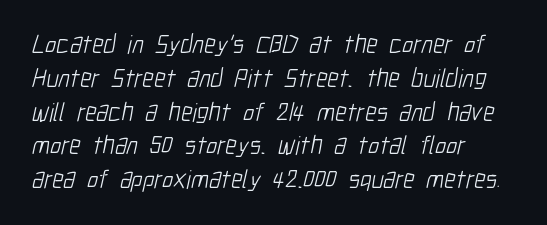
{"bold": "no", "underline": "no", "align": "left", "line_spacing": "normal", "line_spacing_ratio": 1.3, "letter_spacing": "normal", "letter_spacing_em": 0.0, "glyph_px": 26}
